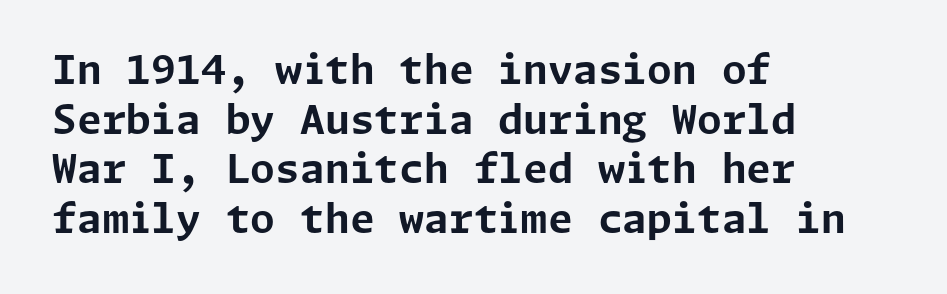
{"serif": "no", "italic": "no", "bold": "yes", "weight": "bold", "width": "normal", "stroke_contrast": "low", "x_height": "medium", "underline": "no", "align": "left", "line_spacing_ratio": 1.24, "letter_spacing": "normal", "letter_spacing_em": 0.0, "glyph_px": 40}
